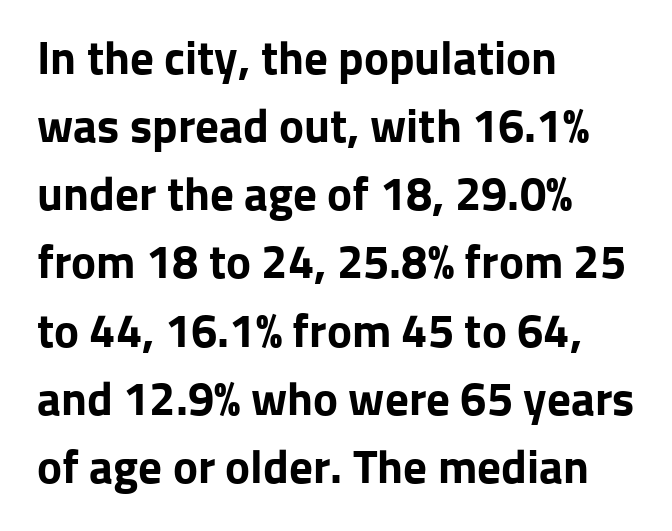
Q: Is the text bold? A: Yes.
Q: Is the text italic (slanted)? A: No, it is upright.
Q: Is the typeface a serif or a sans-serif typeface? A: Sans-serif.
Q: Is the text underlined? A: No.
Q: How is the paragraph aligned? A: Left-aligned.
Q: Is the spacing between letters normal or unusually wide? A: Normal.
Q: Is the spacing between lines tight, normal or loose? A: Normal.
Q: Width (condensed, normal, or wide)? A: Normal.
Q: Stroke contrast? A: Low.
Q: x-height? A: Medium.
Q: Monospaced? A: No.
